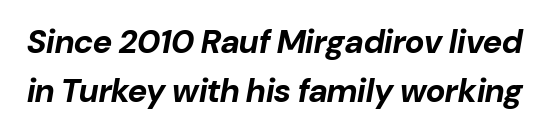
Q: Is the text bold? A: Yes.
Q: Is the text italic (slanted)? A: Yes, it leans right by about 10 degrees.
Q: Is the text underlined? A: No.
Q: Is the spacing between letters normal or unusually wide? A: Normal.
Q: Is the spacing between lines tight, normal or loose? A: Normal.
Q: Width (condensed, normal, or wide)? A: Normal.
Q: Stroke contrast? A: Low.
Q: x-height? A: Medium.
Q: Monospaced? A: No.
